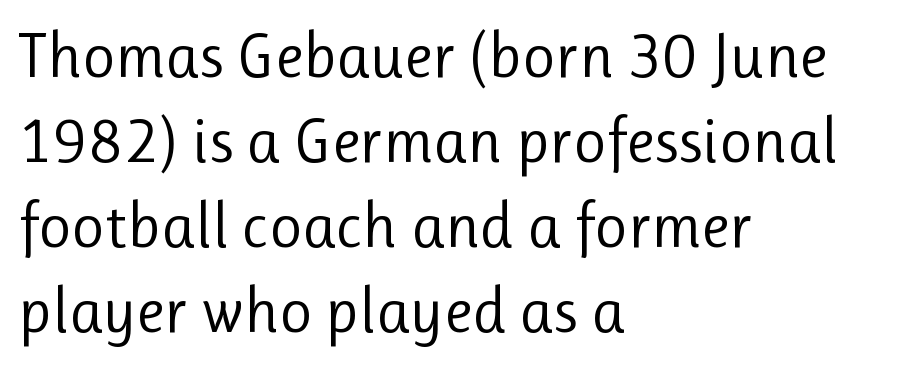
{"serif": "no", "italic": "no", "bold": "no", "weight": "regular", "width": "normal", "stroke_contrast": "low", "x_height": "medium", "monospaced": "no", "underline": "no", "align": "left", "line_spacing": "normal", "line_spacing_ratio": 1.33, "letter_spacing": "normal", "letter_spacing_em": 0.0, "glyph_px": 64}
